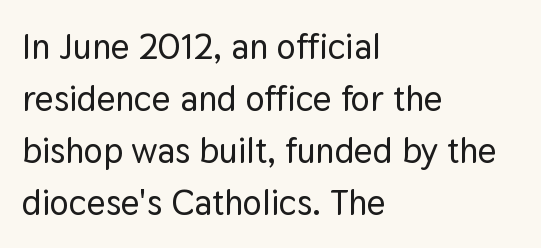
Line starts are locked; line ends wander. This is roman type, the default non-slanted kind. A typesetter would call this proportional, since set widths differ per character. The gaps between neighbouring characters are ordinary and unremarkable.
